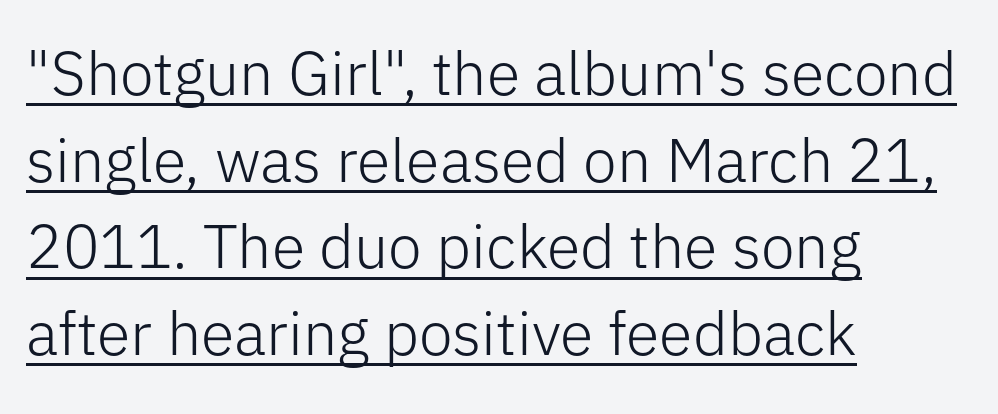
Q: Is the text bold? A: No.
Q: Is the text italic (slanted)? A: No, it is upright.
Q: Is the typeface a serif or a sans-serif typeface? A: Sans-serif.
Q: Is the text underlined? A: Yes.
Q: How is the paragraph aligned? A: Left-aligned.
Q: Is the spacing between letters normal or unusually wide? A: Normal.
Q: Is the spacing between lines tight, normal or loose? A: Normal.
Q: Width (condensed, normal, or wide)? A: Normal.
Q: Stroke contrast? A: Low.
Q: x-height? A: Medium.
Q: Monospaced? A: No.
